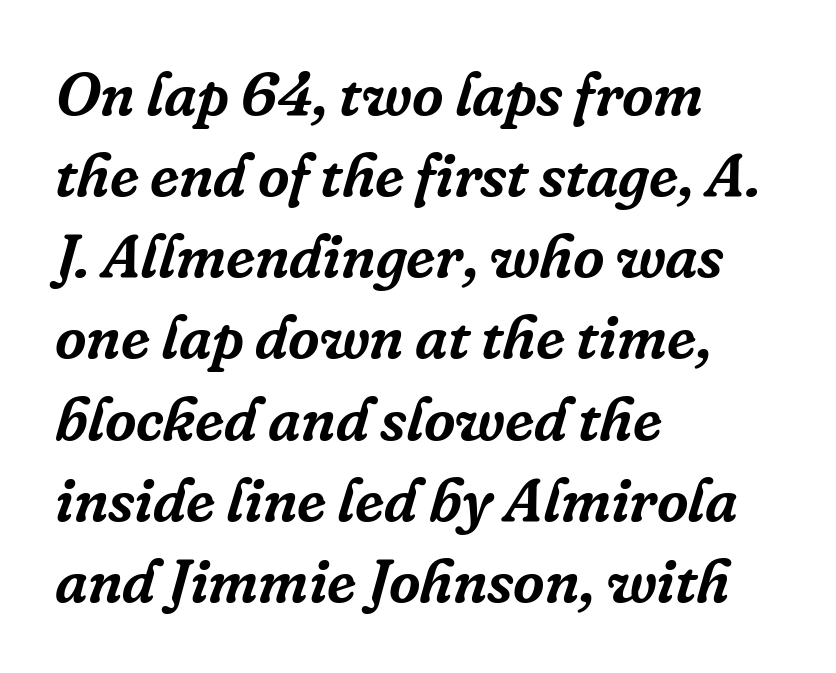
The image shows 61 px serif type, italic (leaning right); set left-aligned, normal line spacing (1.33x), normal letter spacing, not underlined; low stroke contrast and a medium x-height.
